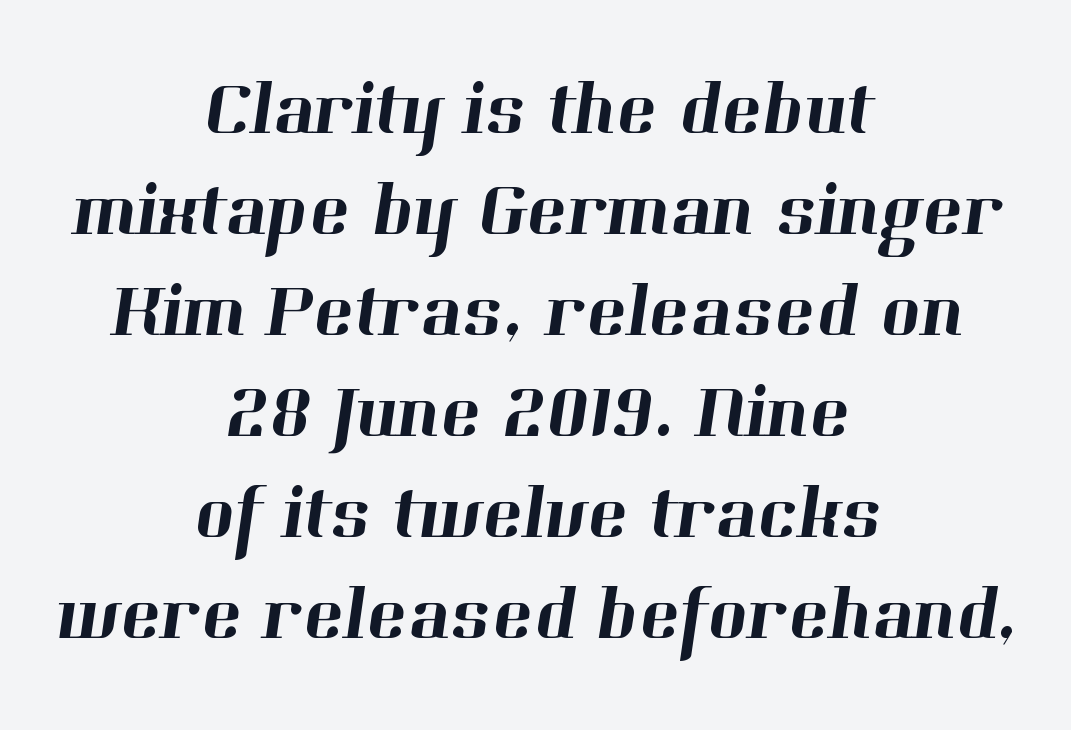
The gap between lines stays unmarked. Typographically, this falls in the serif category. Compared with typical paragraphs, the rows here are spaced about the same. The tracking reads as untouched default to a designer's eye. One-word summary of the alignment: center. Varying glyph widths throughout — classic text-font behaviour.
